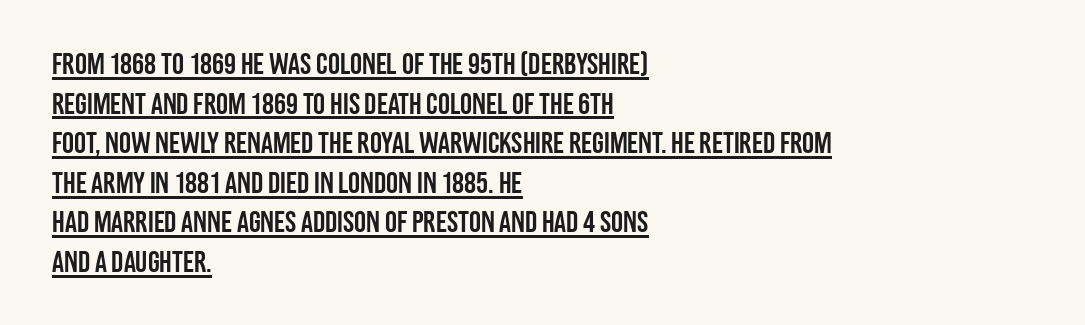
{"serif": "no", "italic": "no", "width": "condensed", "stroke_contrast": "low", "x_height": "large", "monospaced": "no", "underline": "yes", "align": "left", "line_spacing": "normal", "line_spacing_ratio": 1.32, "letter_spacing": "normal", "letter_spacing_em": 0.0, "glyph_px": 30}
